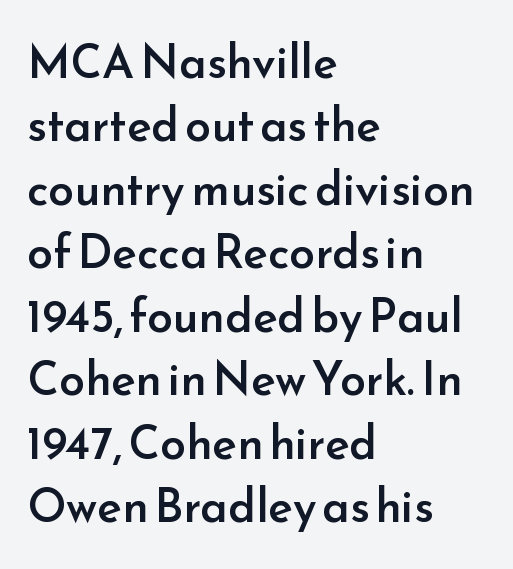
Q: Is the text bold? A: Semi-bold.
Q: Is the text italic (slanted)? A: No, it is upright.
Q: Is the typeface a serif or a sans-serif typeface? A: Sans-serif.
Q: Is the text underlined? A: No.
Q: How is the paragraph aligned? A: Left-aligned.
Q: Is the spacing between letters normal or unusually wide? A: Normal.
Q: Is the spacing between lines tight, normal or loose? A: Normal.
Q: Width (condensed, normal, or wide)? A: Normal.
Q: Stroke contrast? A: Low.
Q: x-height? A: Small.
Q: Monospaced? A: No.
